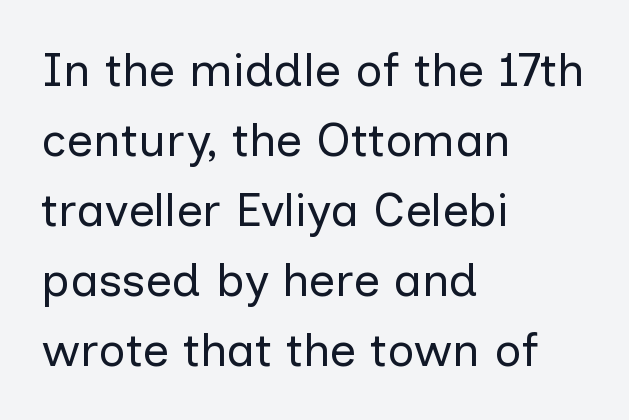
The image shows 47 px regular-weight sans-serif type, upright; set left-aligned, normal line spacing (1.49x), normal letter spacing, not underlined; low stroke contrast and a medium x-height.
